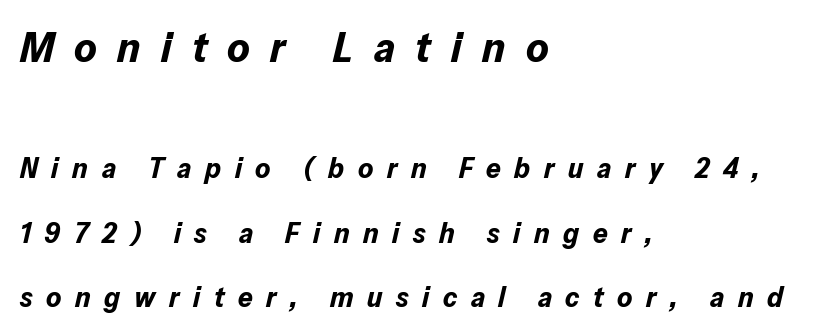
Decoration check: the copy has no underline. If you drew a line through each stem, it would be angled. Is this a fixed-width face? No — the glyphs have proportional, varying widths. Compared with an ordinary text face, these strokes are far heavier — a full bold.
